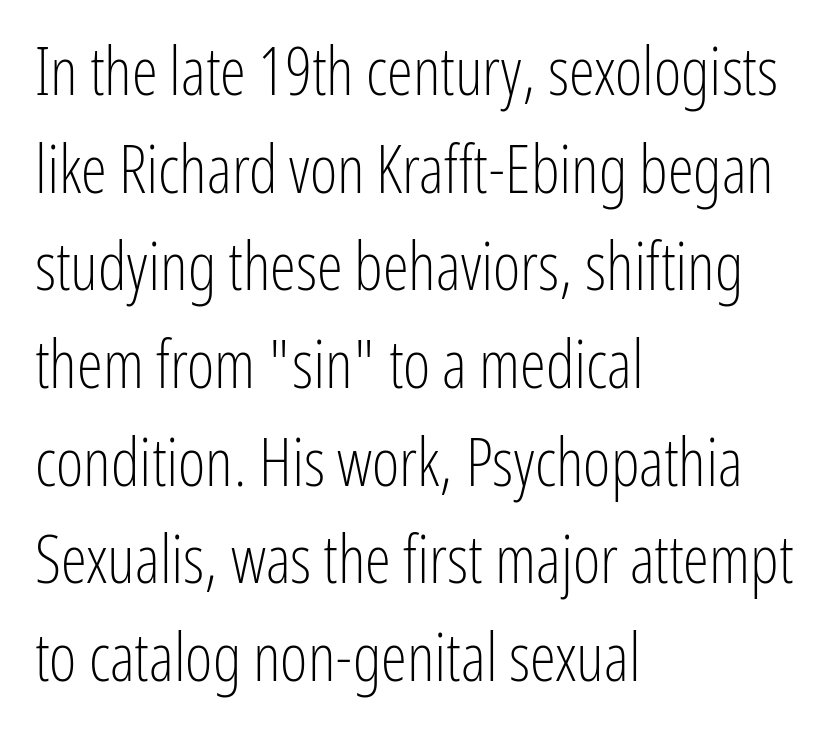
Q: Is the text bold? A: No.
Q: Is the text italic (slanted)? A: No, it is upright.
Q: Is the typeface a serif or a sans-serif typeface? A: Sans-serif.
Q: Is the text underlined? A: No.
Q: How is the paragraph aligned? A: Left-aligned.
Q: Is the spacing between letters normal or unusually wide? A: Normal.
Q: Is the spacing between lines tight, normal or loose? A: Normal.
Q: Width (condensed, normal, or wide)? A: Condensed.
Q: Stroke contrast? A: Low.
Q: x-height? A: Medium.
Q: Monospaced? A: No.
